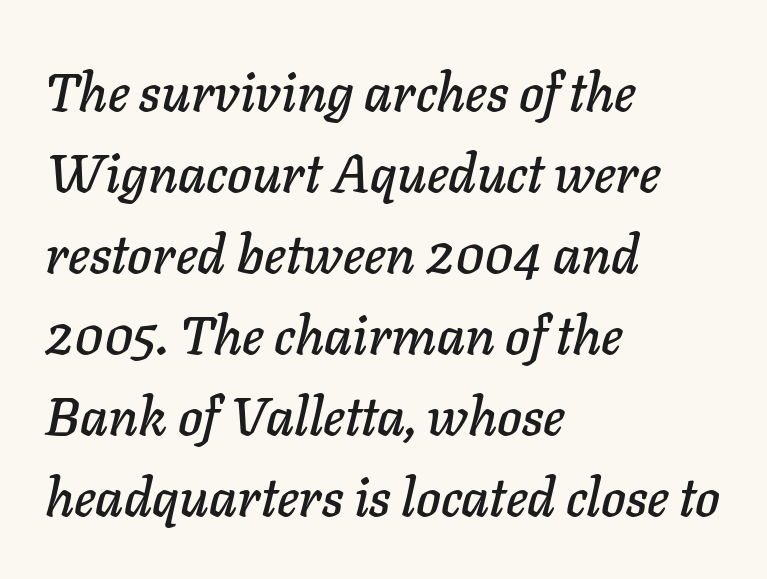
Q: Is the text italic (slanted)? A: Yes, it leans right by about 11 degrees.
Q: Is the text underlined? A: No.
Q: How is the paragraph aligned? A: Left-aligned.
Q: Is the spacing between letters normal or unusually wide? A: Normal.
Q: Is the spacing between lines tight, normal or loose? A: Normal.
Q: Width (condensed, normal, or wide)? A: Normal.
Q: Stroke contrast? A: Low.
Q: x-height? A: Medium.
Q: Monospaced? A: No.
